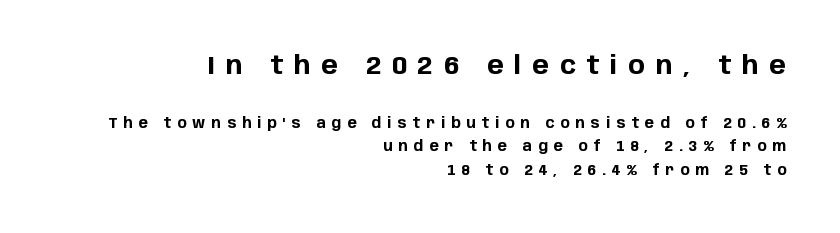
{"italic": "no", "bold": "yes", "underline": "no", "align": "right", "line_spacing": "normal", "line_spacing_ratio": 1.67, "letter_spacing": "wide", "letter_spacing_em": 0.43, "larger_block": "first", "size_ratio": 1.79, "glyph_px": 25}
